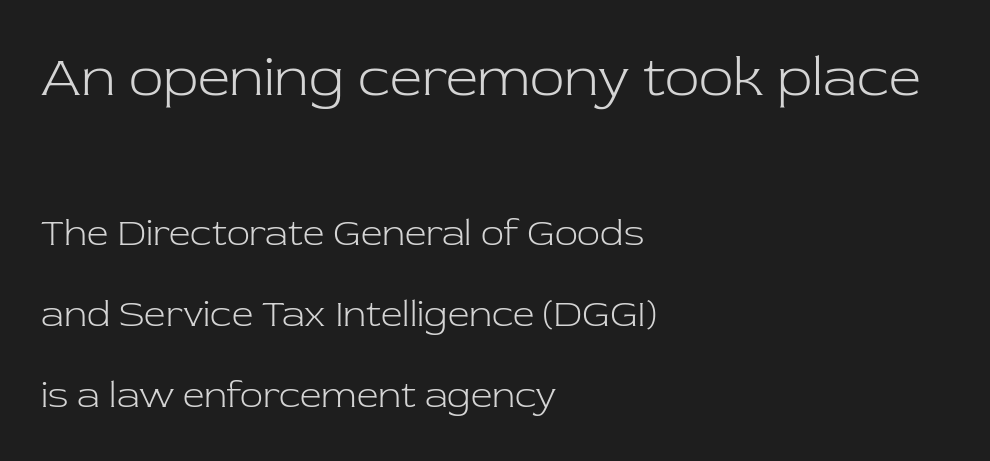
The image shows 57 px light serif type, upright; set left-aligned, loose line spacing (2.14x), normal letter spacing, not underlined; the first (top) block is 1.5x larger; low stroke contrast and a medium x-height.
